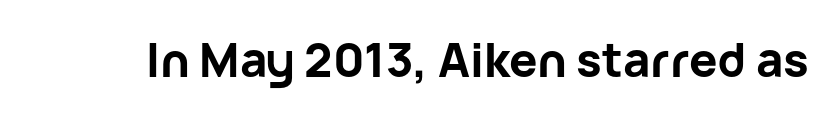
The image shows 47 px bold sans-serif type, upright; set normal letter spacing, not underlined; low stroke contrast and a medium x-height.
